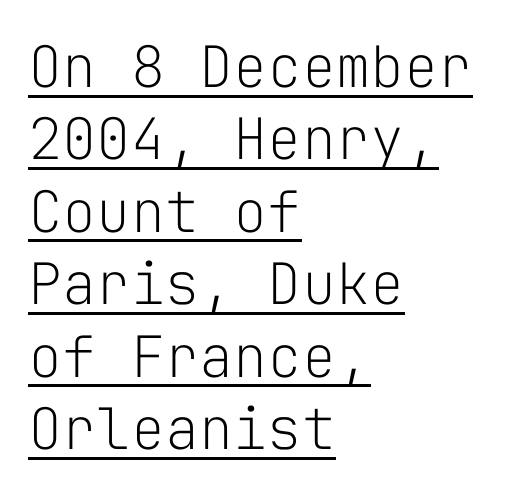
The image shows 57 px light sans-serif type, upright, monospaced; set left-aligned, normal line spacing (1.27x), normal letter spacing, underlined; low stroke contrast and a medium x-height.
